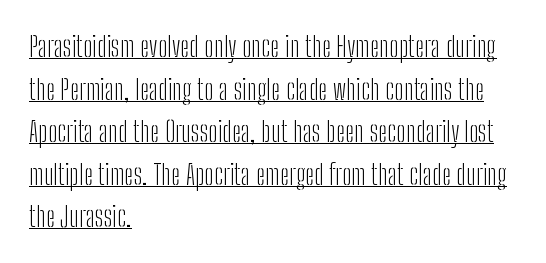
The image shows 28 px light, condensed sans-serif type, upright; set left-aligned, normal line spacing (1.52x), normal letter spacing, underlined; low stroke contrast and a medium x-height.
